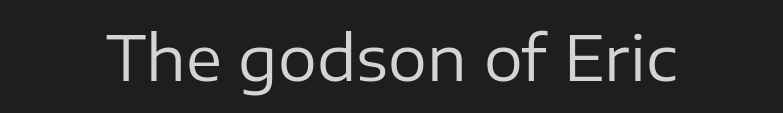
The image shows 61 px regular-weight sans-serif type, upright; set normal letter spacing, not underlined; low stroke contrast and a medium x-height.
